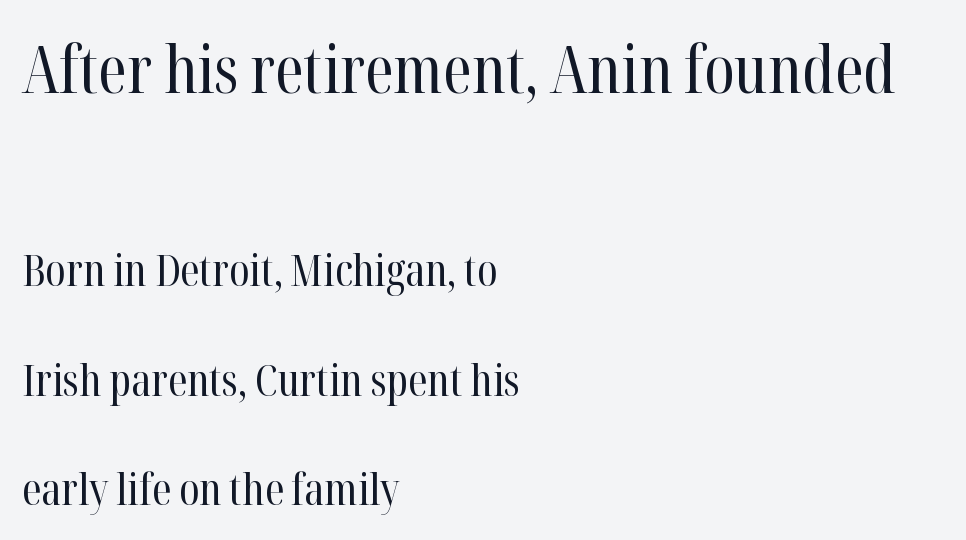
The image shows 66 px regular-weight, condensed serif type, upright; set left-aligned, loose line spacing (2.48x), normal letter spacing, not underlined; the first (top) block is 1.5x larger; high stroke contrast and a medium x-height.
